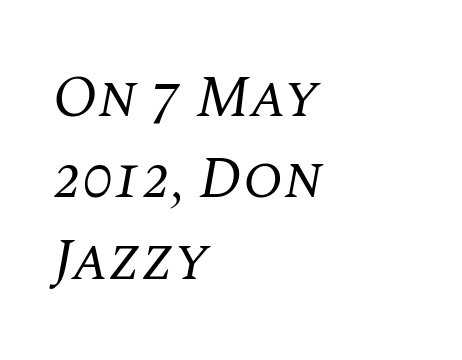
It's the slanting kind of type. Horizontally, the lines are justified to the leading edge only. Stems here are at most as thick as an everyday book face. These lines are rendered in a variable-pitch font. If you measured baseline to baseline, you'd find a middling distance.
